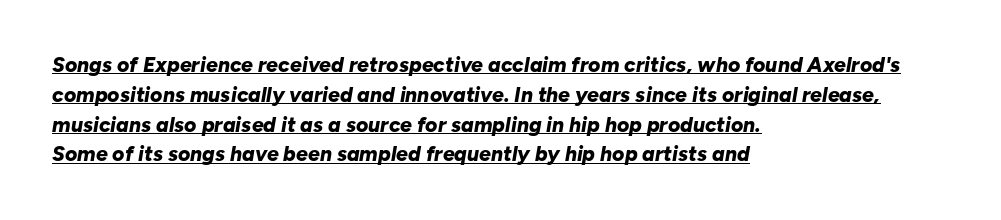
The image shows 21 px bold type, italic (leaning right); set left-aligned, normal line spacing (1.42x), normal letter spacing, underlined.
